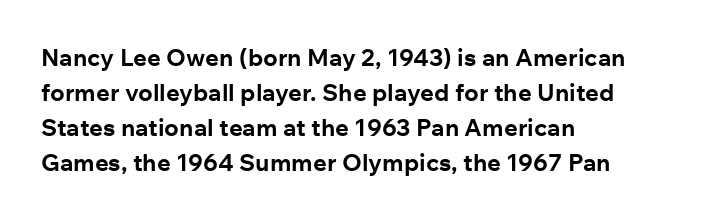
A classic flush-left, rag-right setting is used for this passage. The strokes are fattened all the way to bold. Plain, unruled lines of type. Tracking value appears to be zero — textbook default spacing.
